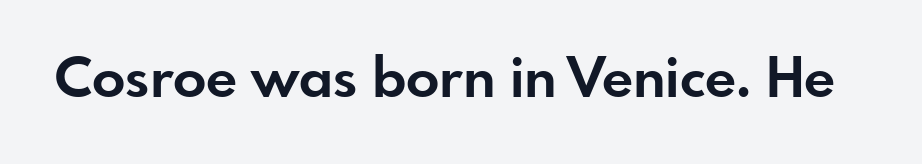
Think of a printed novel: that variable character pitch is what you see here. Grotesque or geometric, the face here clearly has no serifs. This rendering leaves character spacing at its baseline value. The letters stand straight up with perfectly vertical stems.
